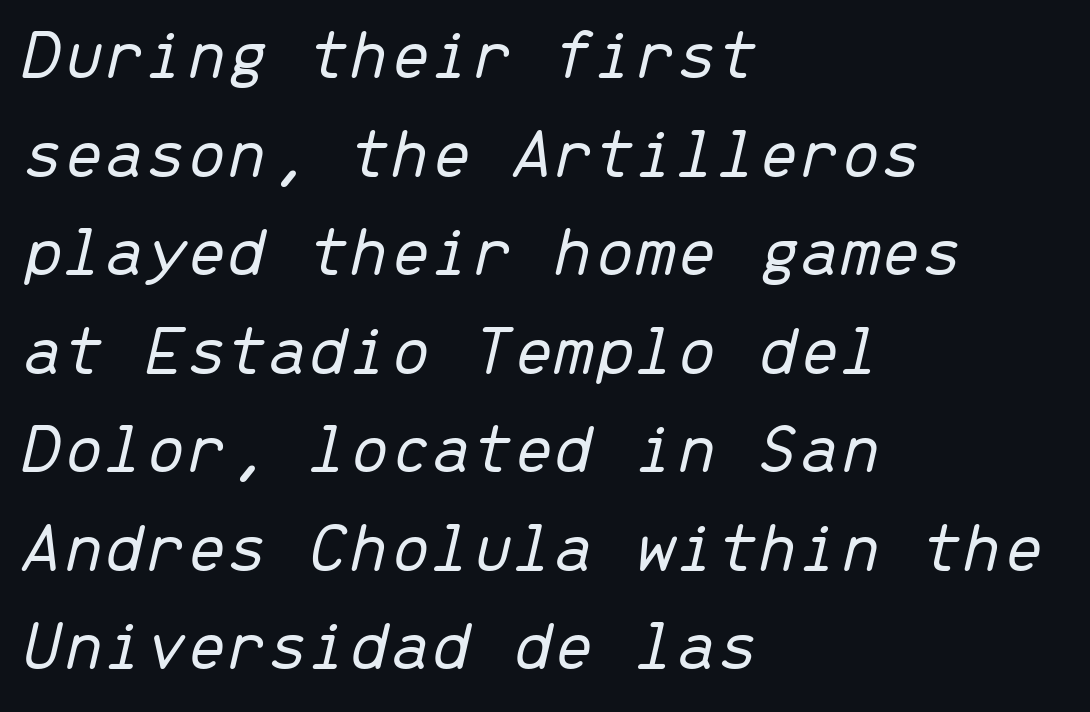
Q: Is the text bold? A: No.
Q: Is the text italic (slanted)? A: Yes, it leans right by about 13 degrees.
Q: Is the text underlined? A: No.
Q: How is the paragraph aligned? A: Left-aligned.
Q: Is the spacing between letters normal or unusually wide? A: Normal.
Q: Is the spacing between lines tight, normal or loose? A: Normal.
Q: Width (condensed, normal, or wide)? A: Normal.
Q: Stroke contrast? A: Low.
Q: x-height? A: Medium.
Q: Monospaced? A: Yes.
